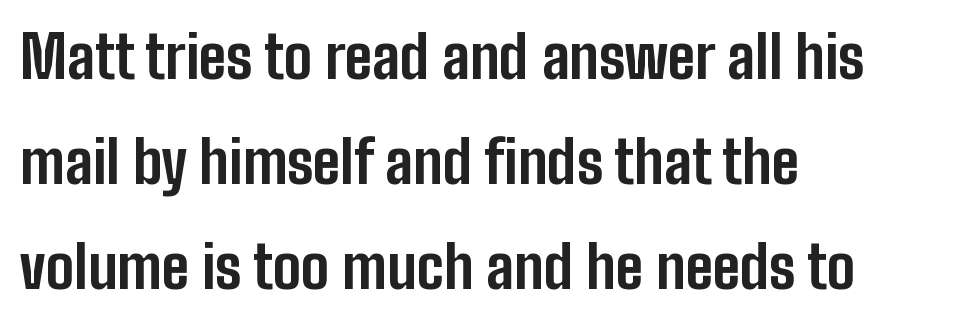
{"serif": "no", "italic": "no", "bold": "yes", "weight": "bold", "width": "condensed", "stroke_contrast": "low", "x_height": "medium", "monospaced": "no", "underline": "no", "align": "left", "line_spacing_ratio": 1.78, "letter_spacing": "normal", "letter_spacing_em": 0.0, "glyph_px": 59}
